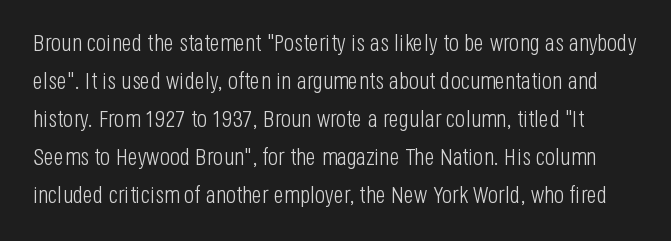
{"italic": "no", "bold": "no", "underline": "no", "line_spacing": "normal", "line_spacing_ratio": 1.58, "letter_spacing": "normal", "letter_spacing_em": 0.0, "glyph_px": 24}
